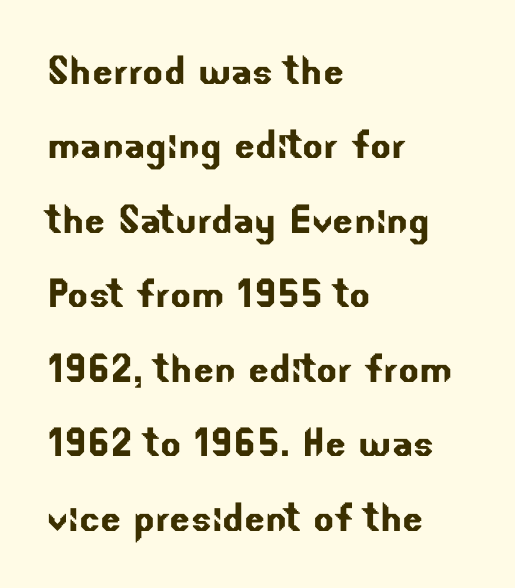
The image shows 49 px sans-serif type; set left-aligned, normal line spacing (1.52x), normal letter spacing, not underlined; low stroke contrast and a small x-height.
